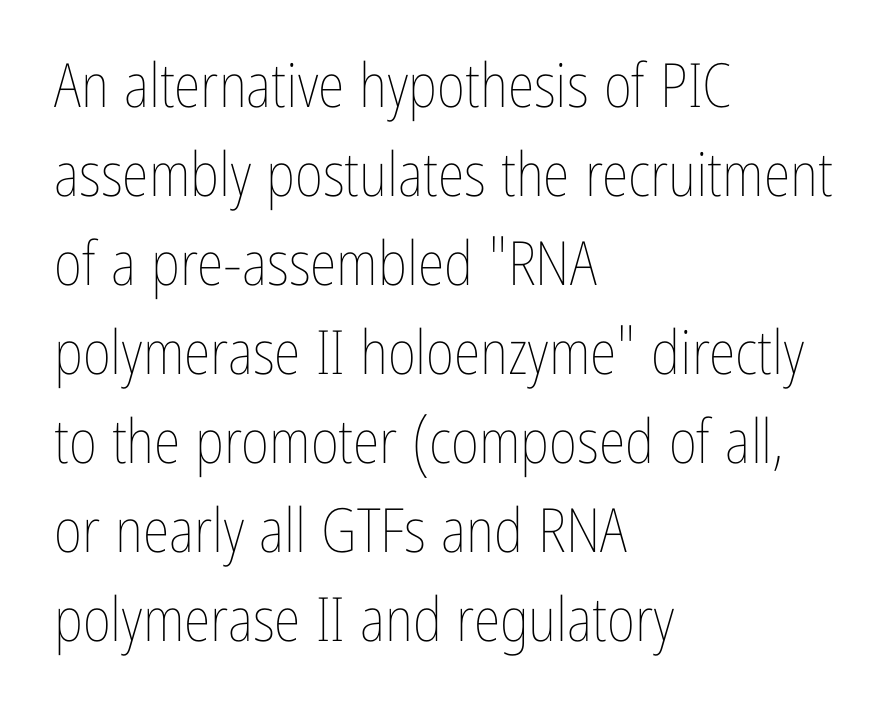
{"italic": "no", "bold": "no", "weight": "thin", "width": "condensed", "stroke_contrast": "low", "x_height": "medium", "monospaced": "no", "underline": "no", "align": "left", "line_spacing": "normal", "line_spacing_ratio": 1.46, "letter_spacing": "normal", "letter_spacing_em": 0.0, "glyph_px": 61}
